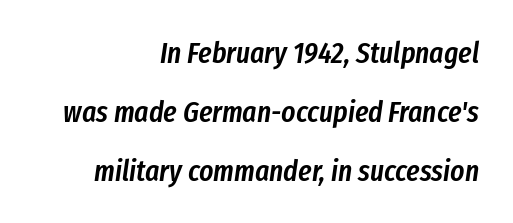
The image shows 30 px semibold, condensed type, italic (leaning right); set right-aligned, loose line spacing (1.96x), normal letter spacing, not underlined; low stroke contrast and a medium x-height.
